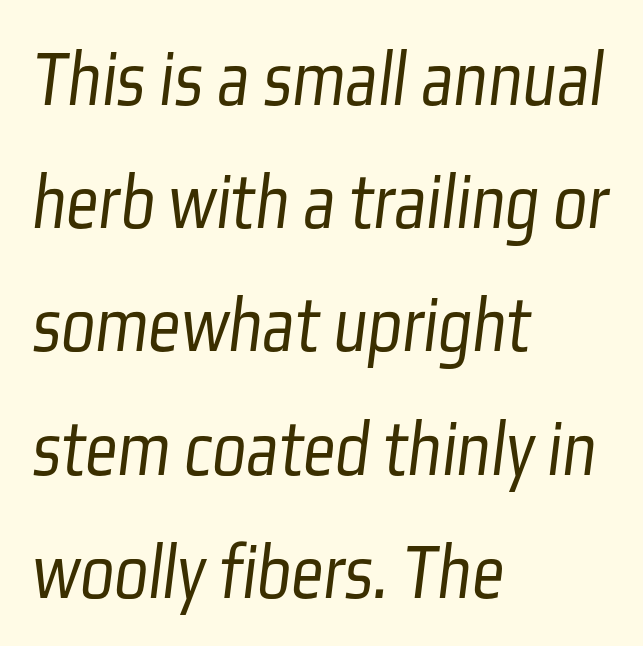
Look at the tracking — it's just the regular setting, nothing added. Type without underlining. Varying glyph widths throughout — classic text-font behaviour. Each new line begins a customary step beneath the previous one. The strokes are not fattened; the text isn't bold.
